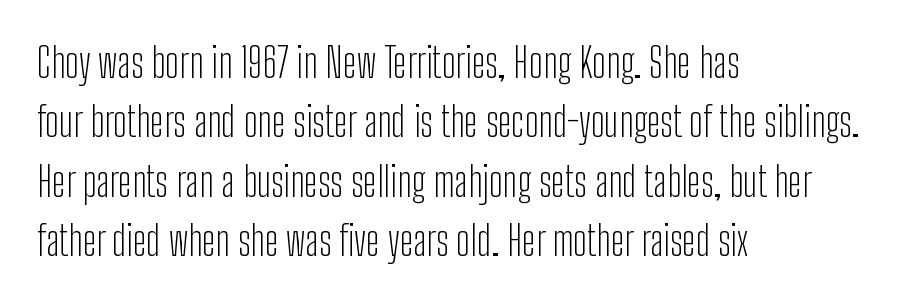
Q: Is the text bold? A: No.
Q: Is the text italic (slanted)? A: No, it is upright.
Q: Is the typeface a serif or a sans-serif typeface? A: Sans-serif.
Q: Is the text underlined? A: No.
Q: How is the paragraph aligned? A: Left-aligned.
Q: Is the spacing between letters normal or unusually wide? A: Normal.
Q: Is the spacing between lines tight, normal or loose? A: Normal.
Q: Width (condensed, normal, or wide)? A: Condensed.
Q: Stroke contrast? A: Low.
Q: x-height? A: Medium.
Q: Monospaced? A: No.
